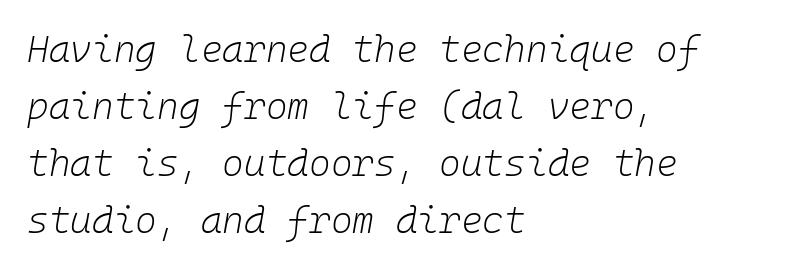
{"italic": "yes", "lean": "right", "slant_degrees": 10, "bold": "no", "weight": "light", "width": "normal", "stroke_contrast": "low", "x_height": "medium", "monospaced": "yes", "underline": "no", "align": "left", "line_spacing": "normal", "line_spacing_ratio": 1.54, "letter_spacing": "normal", "letter_spacing_em": 0.0, "glyph_px": 37}
